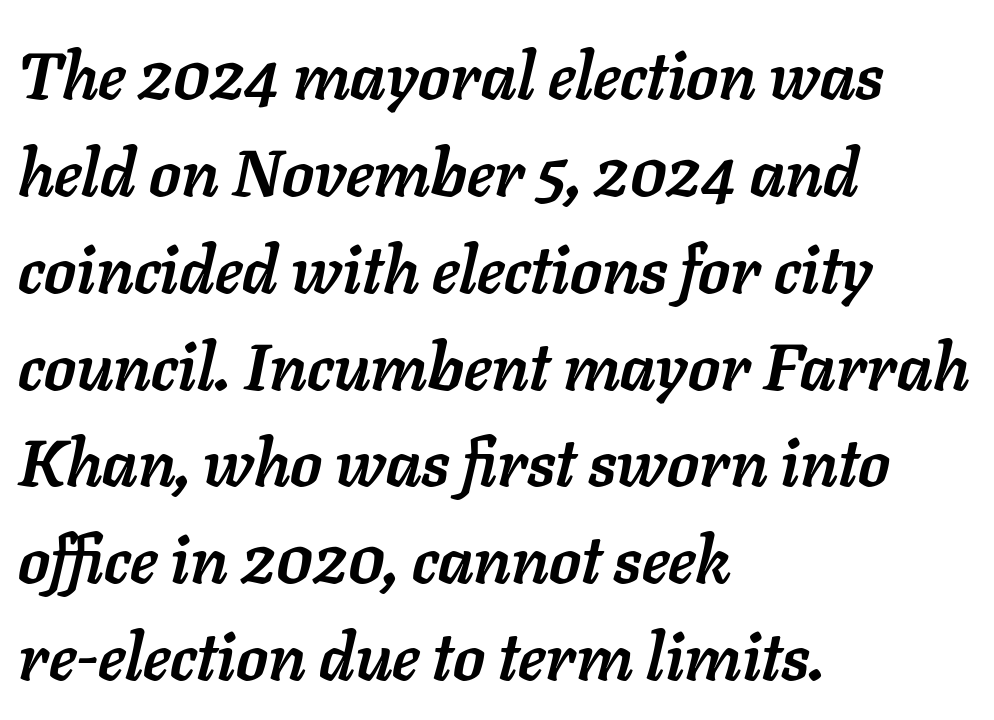
Q: Is the text bold? A: Yes.
Q: Is the text italic (slanted)? A: Yes, it leans right by about 11 degrees.
Q: Is the text underlined? A: No.
Q: How is the paragraph aligned? A: Left-aligned.
Q: Is the spacing between letters normal or unusually wide? A: Normal.
Q: Is the spacing between lines tight, normal or loose? A: Normal.
Q: Width (condensed, normal, or wide)? A: Normal.
Q: Stroke contrast? A: Low.
Q: x-height? A: Medium.
Q: Monospaced? A: No.
